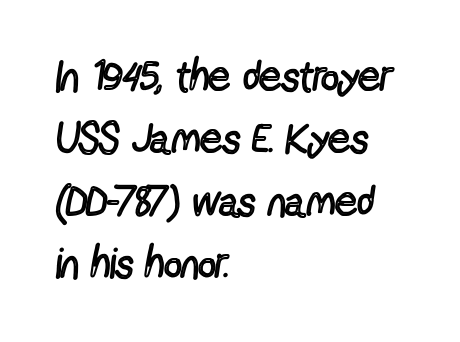
Q: Is the text bold? A: No.
Q: Is the typeface a serif or a sans-serif typeface? A: Sans-serif.
Q: Is the text underlined? A: No.
Q: How is the paragraph aligned? A: Left-aligned.
Q: Is the spacing between letters normal or unusually wide? A: Normal.
Q: Is the spacing between lines tight, normal or loose? A: Normal.
Q: Width (condensed, normal, or wide)? A: Condensed.
Q: x-height? A: Medium.
Q: Monospaced? A: No.
